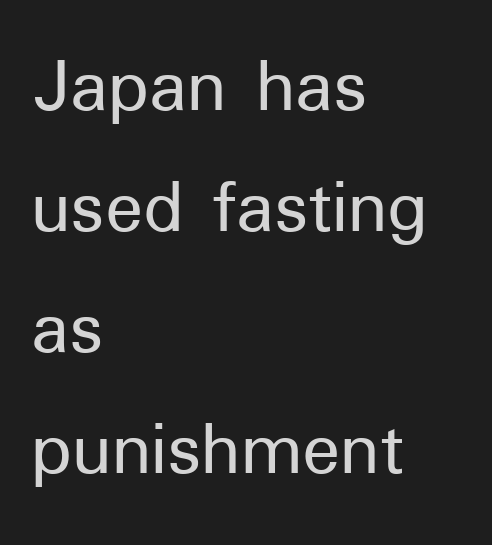
The image shows 79 px sans-serif type, upright; set left-aligned, normal line spacing (1.53x), normal letter spacing, not underlined; low stroke contrast and a medium x-height.
